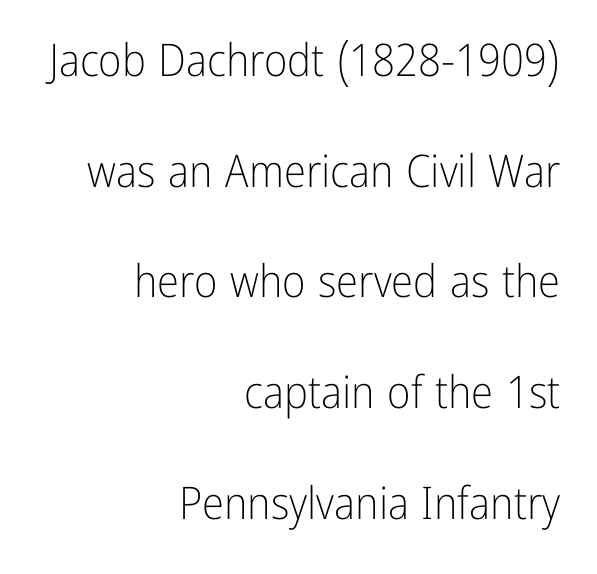
Q: Is the text bold? A: No.
Q: Is the text italic (slanted)? A: No, it is upright.
Q: Is the typeface a serif or a sans-serif typeface? A: Sans-serif.
Q: Is the text underlined? A: No.
Q: How is the paragraph aligned? A: Right-aligned.
Q: Is the spacing between letters normal or unusually wide? A: Normal.
Q: Is the spacing between lines tight, normal or loose? A: Loose.
Q: Width (condensed, normal, or wide)? A: Condensed.
Q: Stroke contrast? A: Low.
Q: x-height? A: Medium.
Q: Monospaced? A: No.
